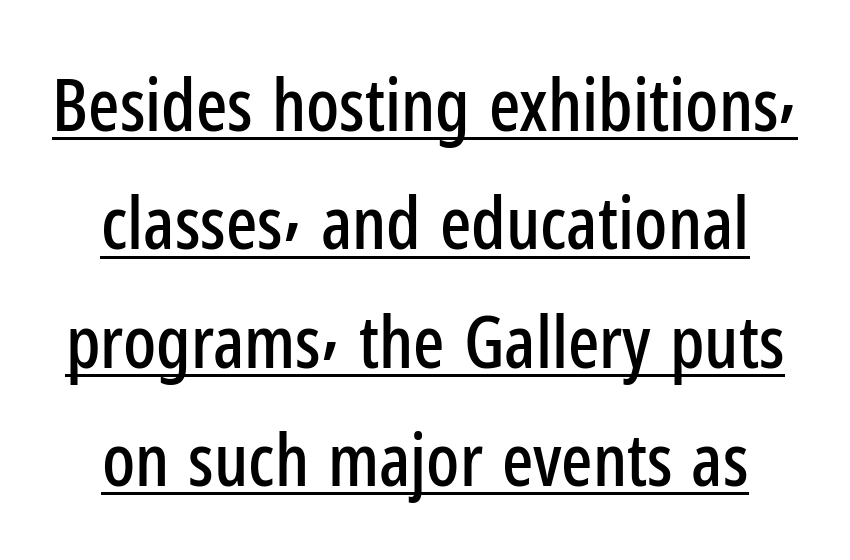
{"serif": "no", "italic": "no", "width": "condensed", "stroke_contrast": "low", "x_height": "medium", "monospaced": "no", "underline": "yes", "line_spacing": "normal", "line_spacing_ratio": 1.62, "letter_spacing": "normal", "letter_spacing_em": 0.0, "glyph_px": 73}
